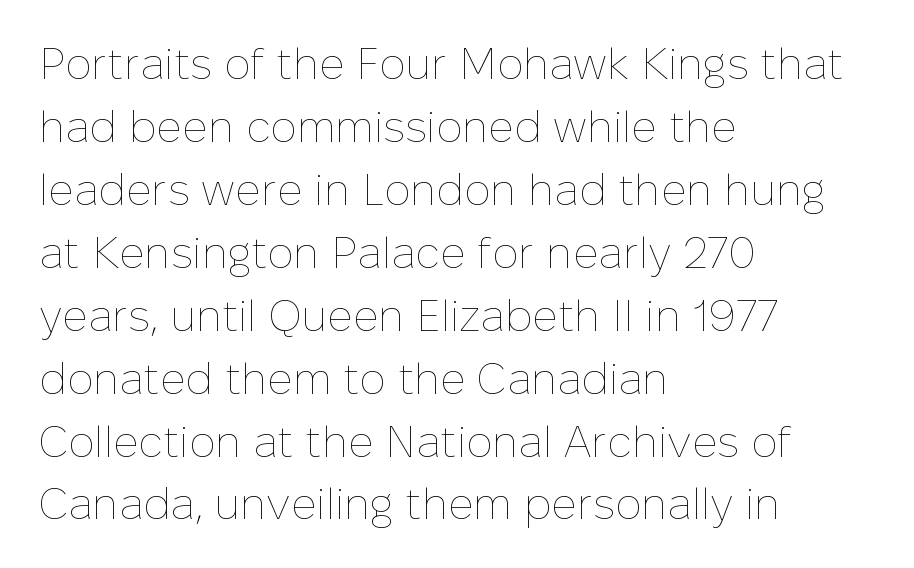
Q: Is the text bold? A: No.
Q: Is the text italic (slanted)? A: No, it is upright.
Q: Is the text underlined? A: No.
Q: How is the paragraph aligned? A: Left-aligned.
Q: Is the spacing between letters normal or unusually wide? A: Normal.
Q: Is the spacing between lines tight, normal or loose? A: Normal.
Q: Width (condensed, normal, or wide)? A: Normal.
Q: Stroke contrast? A: Low.
Q: x-height? A: Medium.
Q: Monospaced? A: No.
